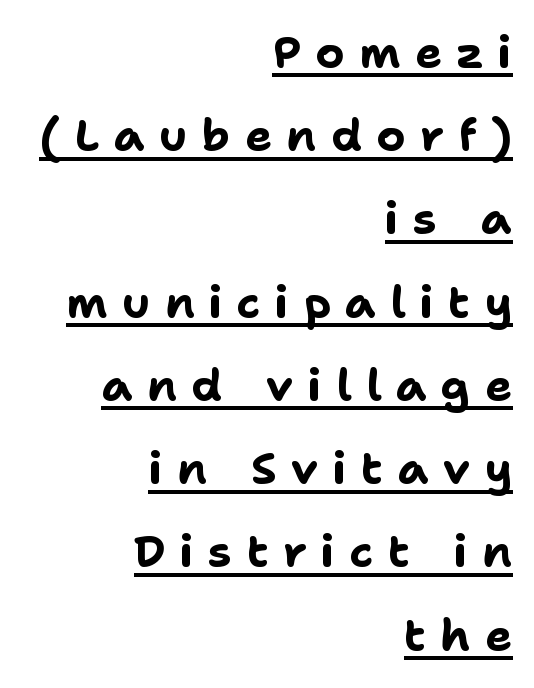
{"serif": "no", "italic": "no", "bold": "yes", "weight": "bold", "width": "normal", "stroke_contrast": "low", "x_height": "medium", "monospaced": "no", "underline": "yes", "align": "right", "line_spacing_ratio": 1.85, "letter_spacing": "wide", "letter_spacing_em": 0.32, "glyph_px": 45}
